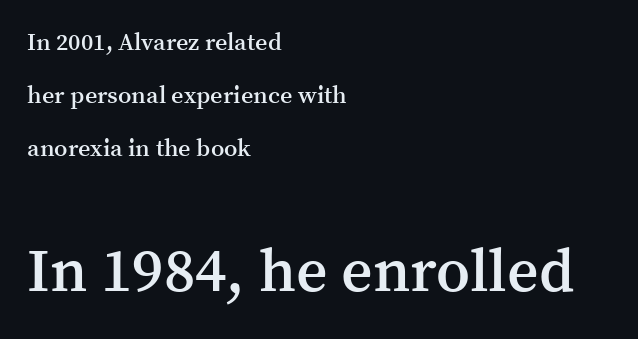
{"serif": "yes", "italic": "no", "bold": "semi", "weight": "semibold", "width": "normal", "stroke_contrast": "medium", "x_height": "medium", "monospaced": "no", "underline": "no", "align": "left", "line_spacing": "loose", "line_spacing_ratio": 2.21, "letter_spacing": "normal", "letter_spacing_em": 0.0, "larger_block": "second", "size_ratio": 2.54, "glyph_px": 61}
